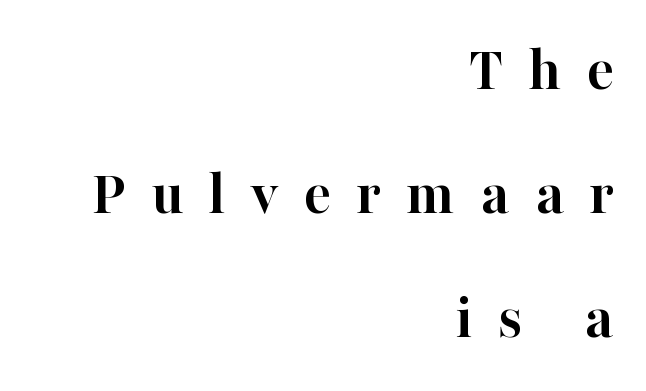
The foot of each line stays bare and open. How would I describe the line gaps? Wide and relaxed. Old-style or modern, the face here clearly has serifs. Caption: expanded tracking, letters set apart.
